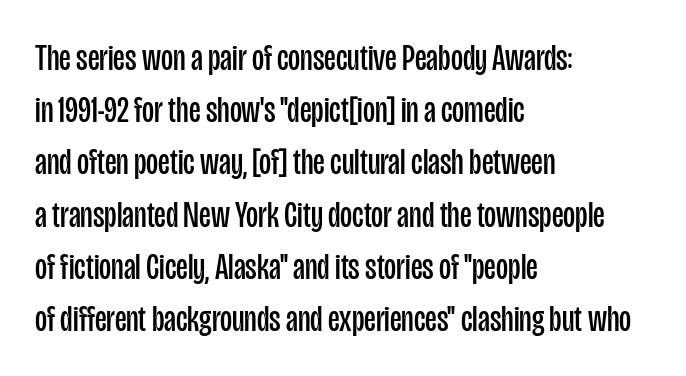
{"serif": "no", "italic": "no", "bold": "no", "weight": "regular", "width": "condensed", "stroke_contrast": "low", "x_height": "large", "monospaced": "no", "underline": "no", "align": "left", "line_spacing": "normal", "line_spacing_ratio": 1.41, "letter_spacing": "normal", "letter_spacing_em": 0.0, "glyph_px": 37}
